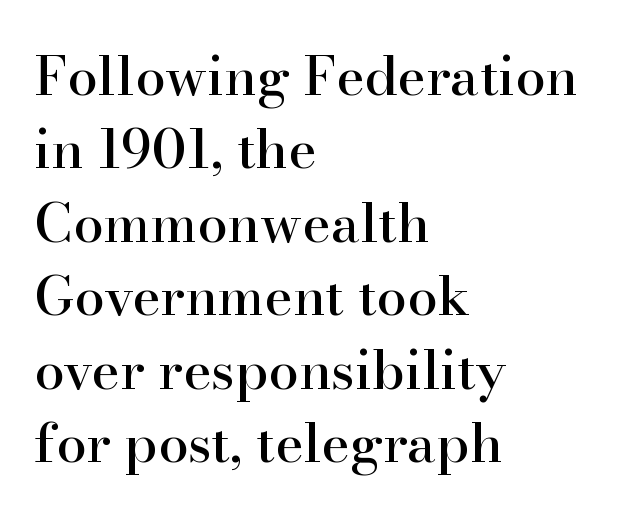
Q: Is the text italic (slanted)? A: No, it is upright.
Q: Is the typeface a serif or a sans-serif typeface? A: Serif.
Q: Is the text underlined? A: No.
Q: How is the paragraph aligned? A: Left-aligned.
Q: Is the spacing between letters normal or unusually wide? A: Normal.
Q: Is the spacing between lines tight, normal or loose? A: Normal.
Q: Width (condensed, normal, or wide)? A: Normal.
Q: Stroke contrast? A: High.
Q: x-height? A: Small.
Q: Monospaced? A: No.
